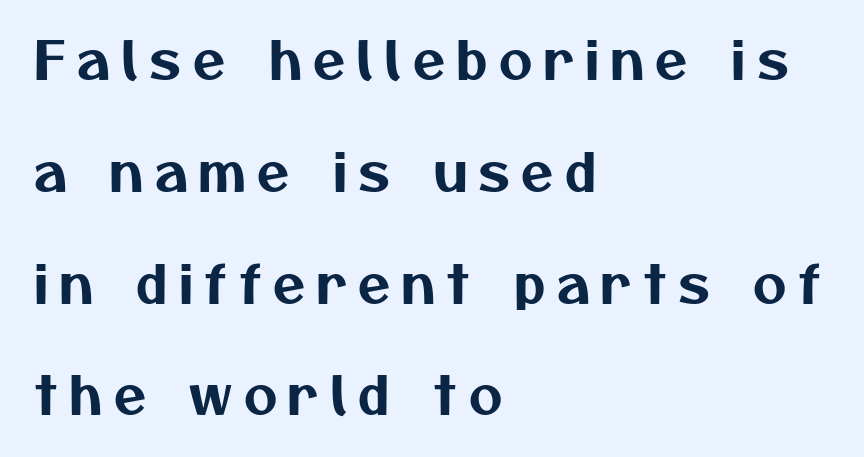
Q: Is the typeface a serif or a sans-serif typeface? A: Sans-serif.
Q: Is the text underlined? A: No.
Q: How is the paragraph aligned? A: Left-aligned.
Q: Is the spacing between letters normal or unusually wide? A: Unusually wide.
Q: Is the spacing between lines tight, normal or loose? A: Loose.
Q: Width (condensed, normal, or wide)? A: Normal.
Q: Stroke contrast? A: Medium.
Q: x-height? A: Medium.
Q: Monospaced? A: No.
